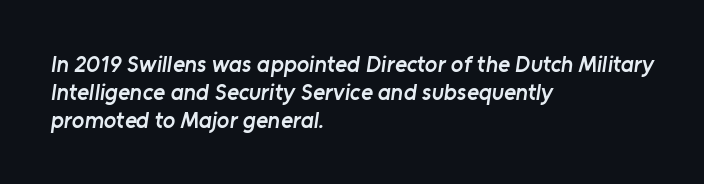
{"bold": "semi", "underline": "no", "align": "left", "line_spacing_ratio": 1.21, "letter_spacing": "normal", "letter_spacing_em": 0.0, "glyph_px": 23}
